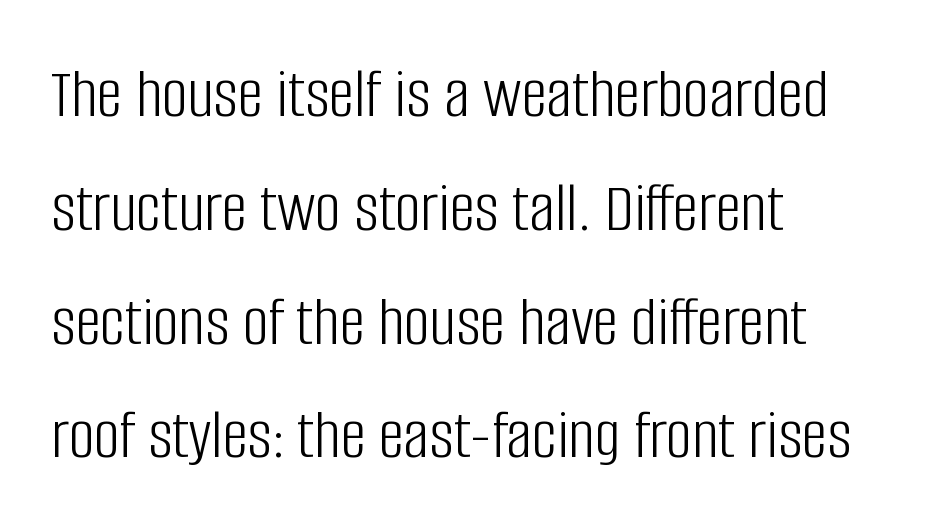
{"serif": "no", "italic": "no", "bold": "no", "weight": "light", "width": "condensed", "stroke_contrast": "low", "x_height": "large", "monospaced": "no", "underline": "no", "align": "left", "line_spacing": "normal", "line_spacing_ratio": 1.58, "letter_spacing": "normal", "letter_spacing_em": 0.0, "glyph_px": 72}
